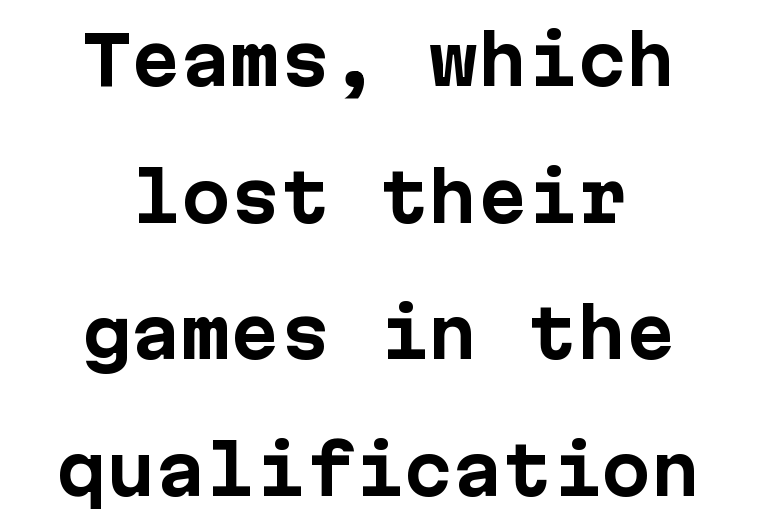
The image shows 66 px bold sans-serif type, upright, monospaced; set centered, loose line spacing (2.07x), normal letter spacing, not underlined; low stroke contrast and a medium x-height.
